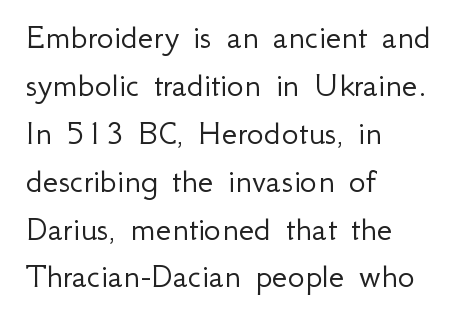
Q: Is the text bold? A: No.
Q: Is the text italic (slanted)? A: No, it is upright.
Q: Is the typeface a serif or a sans-serif typeface? A: Sans-serif.
Q: Is the text underlined? A: No.
Q: How is the paragraph aligned? A: Left-aligned.
Q: Is the spacing between letters normal or unusually wide? A: Normal.
Q: Is the spacing between lines tight, normal or loose? A: Normal.
Q: Width (condensed, normal, or wide)? A: Normal.
Q: Stroke contrast? A: Low.
Q: x-height? A: Small.
Q: Monospaced? A: No.
